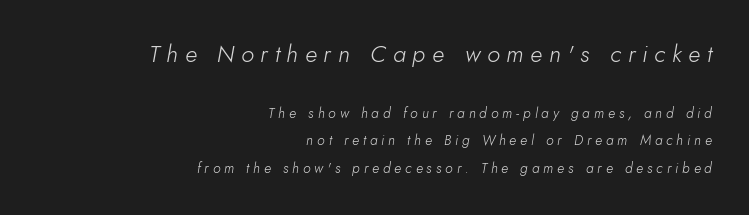
{"italic": "yes", "lean": "right", "slant_degrees": 10, "bold": "no", "underline": "no", "align": "right", "line_spacing": "loose", "line_spacing_ratio": 1.95, "letter_spacing": "wide", "letter_spacing_em": 0.28, "larger_block": "first", "size_ratio": 1.71, "glyph_px": 24}
